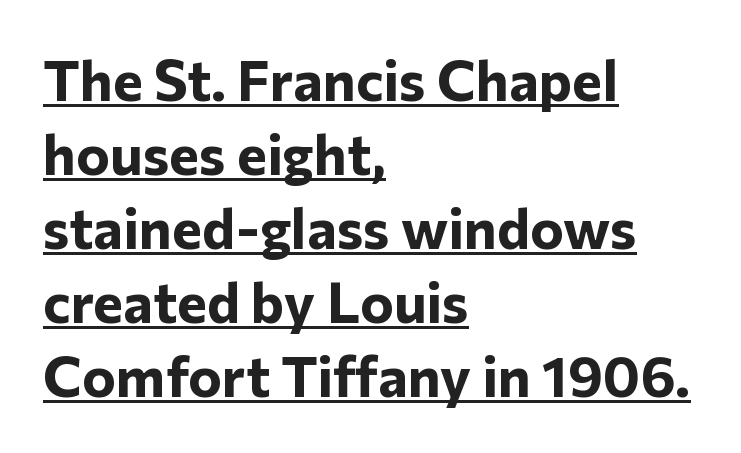
The image shows 57 px bold sans-serif type, upright; set left-aligned, normal line spacing (1.3x), normal letter spacing, underlined; low stroke contrast and a medium x-height.
